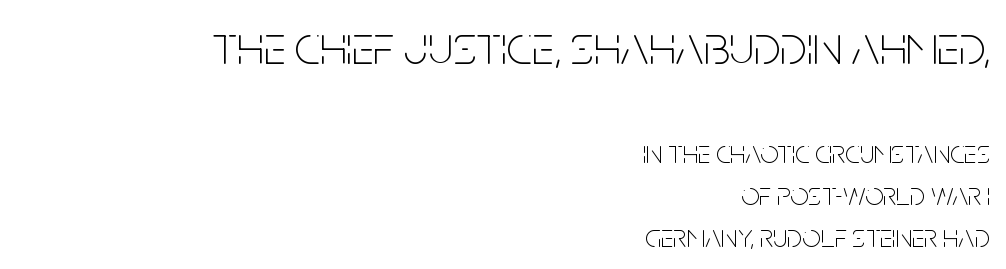
The image shows 56 px thin, condensed sans-serif type, upright; set right-aligned, normal line spacing (1.32x), normal letter spacing, not underlined; the first (top) block is 1.75x larger; low stroke contrast and a large x-height.
